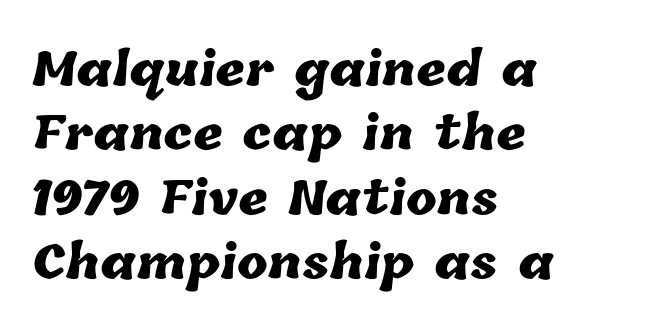
Q: Is the text bold? A: Yes.
Q: Is the text underlined? A: No.
Q: How is the paragraph aligned? A: Left-aligned.
Q: Is the spacing between letters normal or unusually wide? A: Normal.
Q: Is the spacing between lines tight, normal or loose? A: Normal.
Q: Width (condensed, normal, or wide)? A: Normal.
Q: Stroke contrast? A: Low.
Q: x-height? A: Medium.
Q: Monospaced? A: No.
